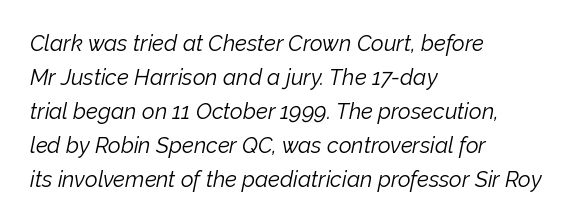
Nobody touched the tracking dial on this one. Normally led — the rows are evenly, conventionally spaced. Letters have the restrained weight of plain body copy at most. Does the copy run flush right? No — it runs flush left. Any mark beneath the type? The region is blank. Observe the lean: these are italic letterforms.
